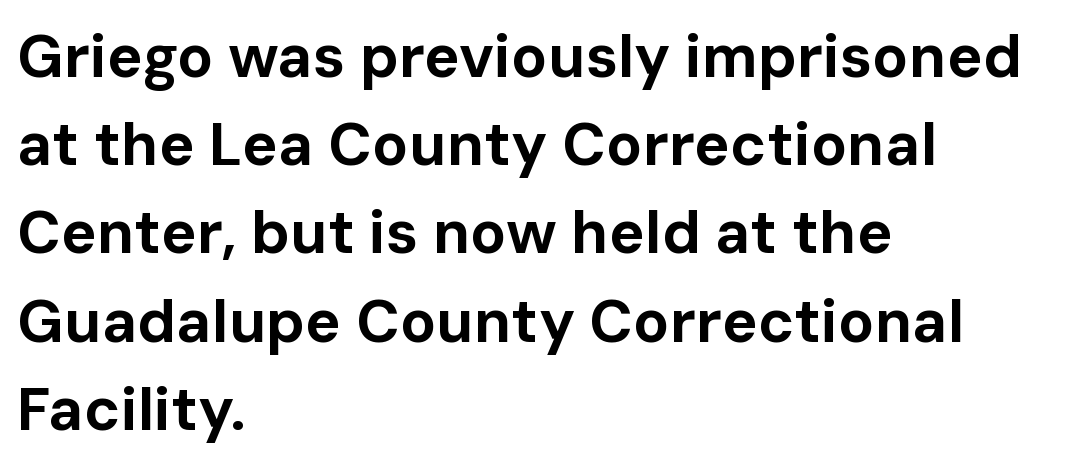
The lettering holds an erect, upright posture throughout. Visually the block forms a straight wall on the left and a jagged coastline on the right. Emphasis by weight is at full strength: bold. Any mark beneath the type? The region is blank. Character widths vary here, with narrow letters taking less room than wide ones. Unlike a traditional serif, this face leaves its strokes unadorned.
